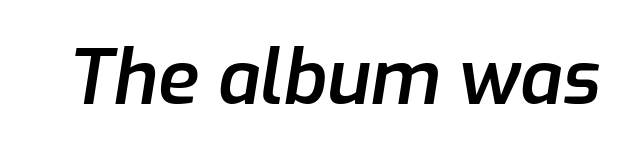
{"italic": "yes", "lean": "right", "slant_degrees": 9, "bold": "semi", "weight": "semibold", "width": "normal", "stroke_contrast": "low", "x_height": "medium", "monospaced": "no", "underline": "no", "letter_spacing": "normal", "letter_spacing_em": 0.0, "glyph_px": 75}
